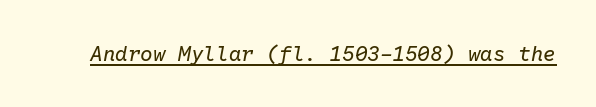
The rendered words wear a rule along their underside. Words appear dense and cohesive because spacing is normal. The font's italic variant was chosen for this text. The font is comparable to plain body text, perhaps lighter.
